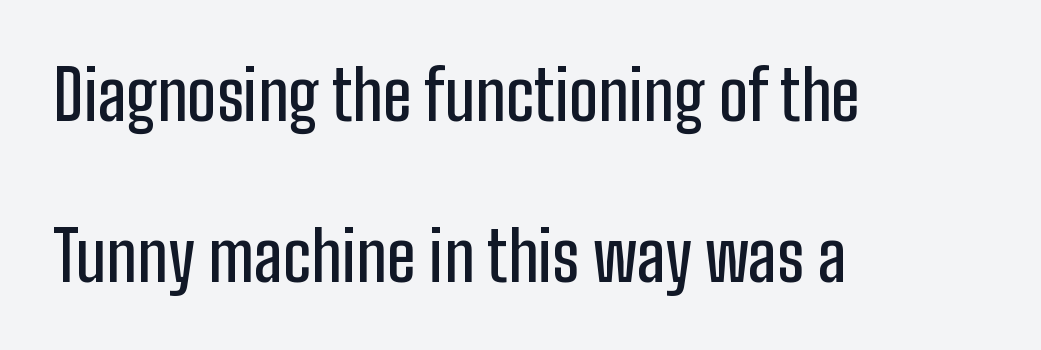
Q: Is the text italic (slanted)? A: No, it is upright.
Q: Is the typeface a serif or a sans-serif typeface? A: Sans-serif.
Q: Is the text underlined? A: No.
Q: How is the paragraph aligned? A: Left-aligned.
Q: Is the spacing between letters normal or unusually wide? A: Normal.
Q: Is the spacing between lines tight, normal or loose? A: Loose.
Q: Width (condensed, normal, or wide)? A: Condensed.
Q: Stroke contrast? A: Low.
Q: x-height? A: Medium.
Q: Monospaced? A: No.
